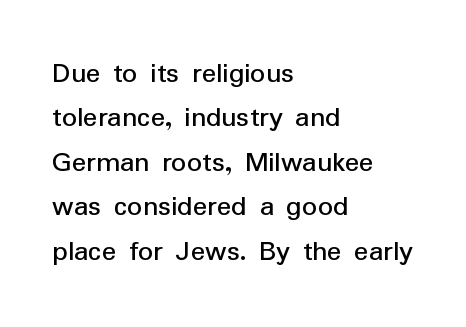
The image shows 30 px regular-weight sans-serif type, upright; set left-aligned, normal line spacing (1.48x), normal letter spacing, not underlined; low stroke contrast and a medium x-height.
